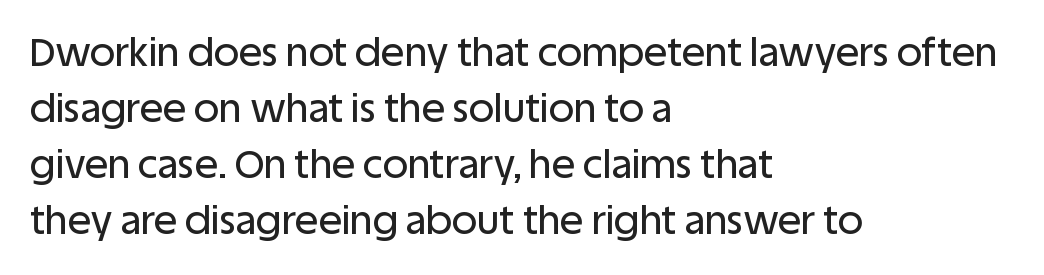
{"serif": "no", "italic": "no", "width": "normal", "stroke_contrast": "low", "x_height": "large", "monospaced": "no", "underline": "no", "align": "left", "line_spacing": "normal", "line_spacing_ratio": 1.44, "letter_spacing": "normal", "letter_spacing_em": 0.0, "glyph_px": 39}
